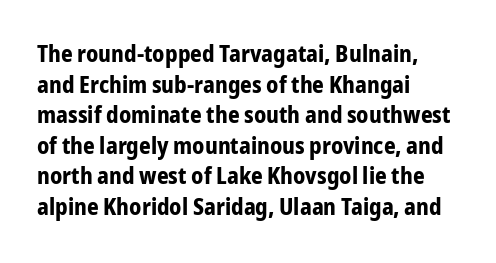
{"italic": "no", "bold": "yes", "underline": "no", "align": "left", "line_spacing": "normal", "line_spacing_ratio": 1.33, "letter_spacing": "normal", "letter_spacing_em": 0.0, "glyph_px": 23}
